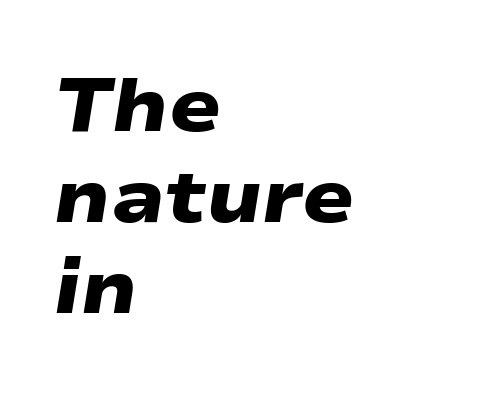
{"serif": "no", "bold": "yes", "weight": "heavy", "width": "wide", "stroke_contrast": "low", "x_height": "medium", "monospaced": "no", "underline": "no", "align": "left", "line_spacing_ratio": 1.2, "letter_spacing": "normal", "letter_spacing_em": 0.0, "glyph_px": 76}
